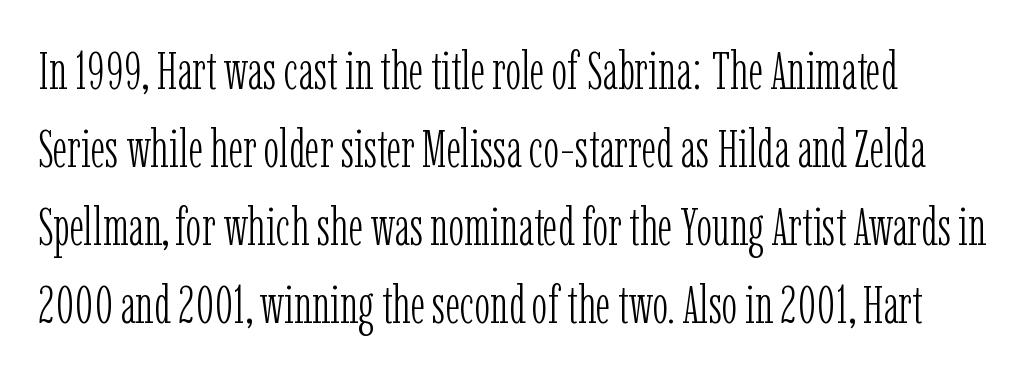
The image shows 53 px light, condensed serif type, upright; set normal line spacing (1.47x), normal letter spacing, not underlined; low stroke contrast and a medium x-height.
